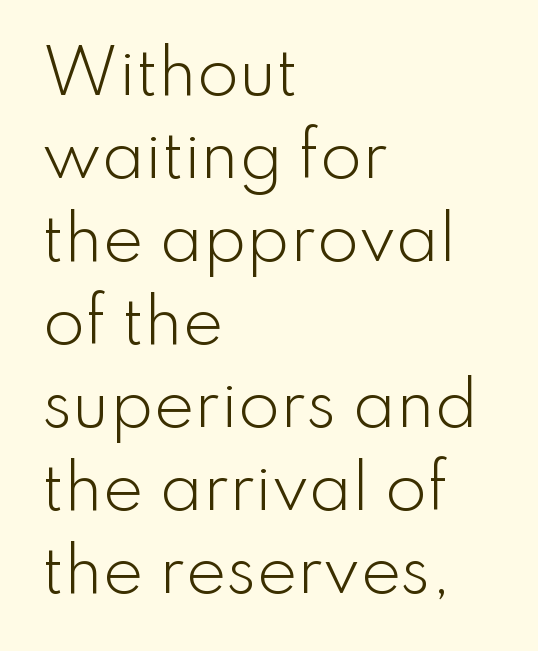
Q: Is the text bold? A: No.
Q: Is the text italic (slanted)? A: No, it is upright.
Q: Is the typeface a serif or a sans-serif typeface? A: Sans-serif.
Q: Is the text underlined? A: No.
Q: How is the paragraph aligned? A: Left-aligned.
Q: Is the spacing between letters normal or unusually wide? A: Normal.
Q: Is the spacing between lines tight, normal or loose? A: Normal.
Q: Width (condensed, normal, or wide)? A: Normal.
Q: Stroke contrast? A: Low.
Q: x-height? A: Small.
Q: Monospaced? A: No.
